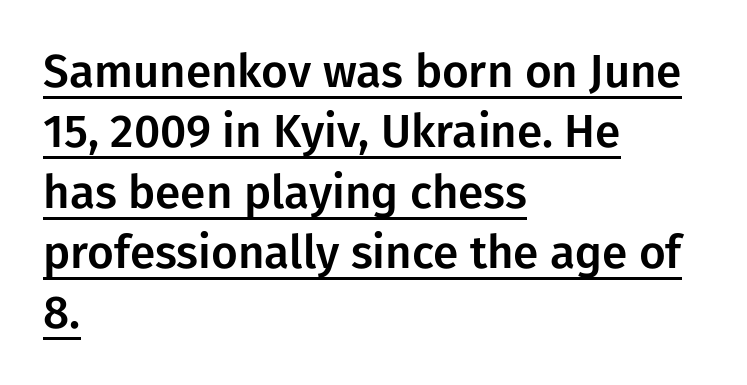
The vertical gap from one line to the next is medium. This rendering leaves character spacing at its baseline value. Think of a printed novel: that variable character pitch is what you see here. The lines are quadded left. The designer went with a sans here, leaving each stem footless.
